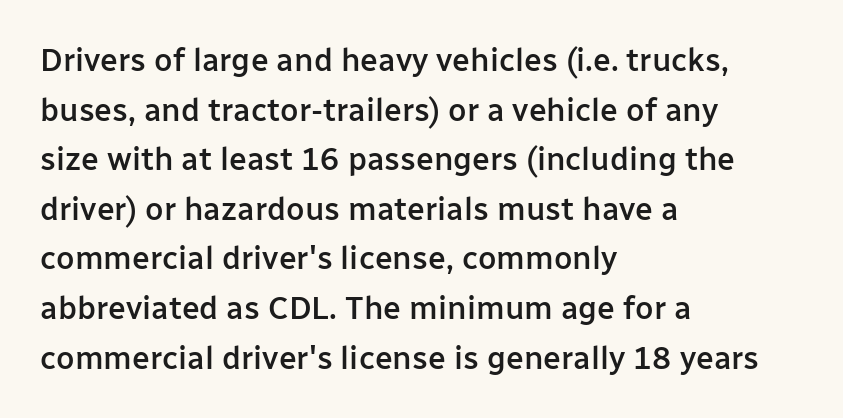
{"serif": "no", "italic": "no", "bold": "semi", "weight": "semibold", "width": "normal", "stroke_contrast": "low", "x_height": "medium", "monospaced": "no", "underline": "no", "align": "left", "line_spacing": "normal", "line_spacing_ratio": 1.55, "letter_spacing": "normal", "letter_spacing_em": 0.0, "glyph_px": 32}
